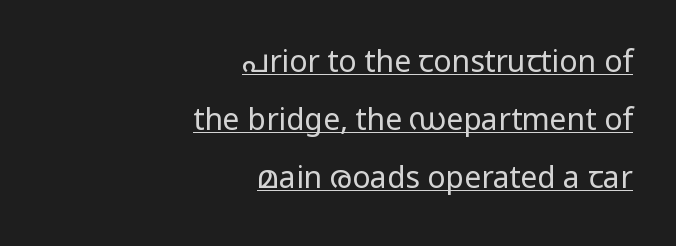
Q: Is the text bold? A: No.
Q: Is the text italic (slanted)? A: No, it is upright.
Q: Is the typeface a serif or a sans-serif typeface? A: Sans-serif.
Q: Is the text underlined? A: Yes.
Q: How is the paragraph aligned? A: Right-aligned.
Q: Is the spacing between letters normal or unusually wide? A: Normal.
Q: Is the spacing between lines tight, normal or loose? A: Loose.
Q: Width (condensed, normal, or wide)? A: Normal.
Q: Stroke contrast? A: Low.
Q: x-height? A: Medium.
Q: Monospaced? A: No.
